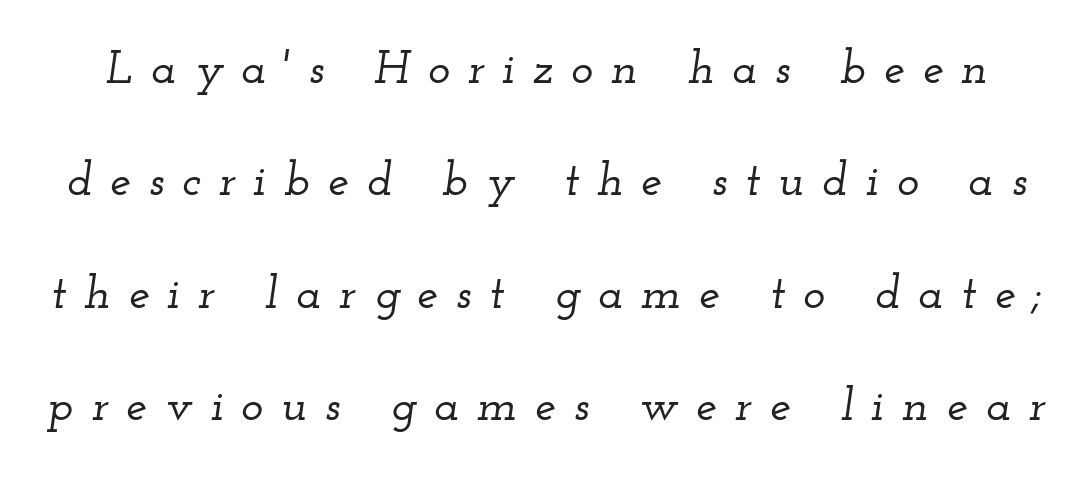
Q: Is the text italic (slanted)? A: Yes, it leans right by about 12 degrees.
Q: Is the typeface a serif or a sans-serif typeface? A: Serif.
Q: Is the text underlined? A: No.
Q: Is the spacing between letters normal or unusually wide? A: Unusually wide.
Q: Is the spacing between lines tight, normal or loose? A: Loose.
Q: Width (condensed, normal, or wide)? A: Wide.
Q: Stroke contrast? A: Low.
Q: x-height? A: Small.
Q: Monospaced? A: No.
